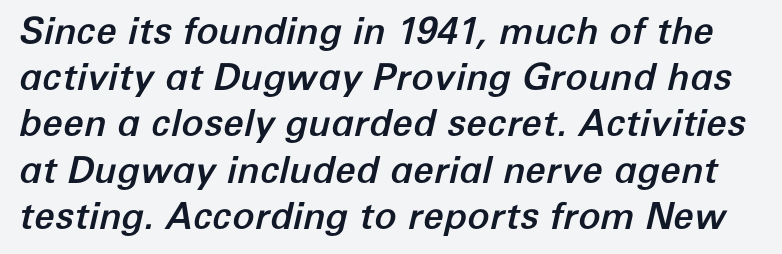
Q: Is the text italic (slanted)? A: Yes, it leans right by about 12 degrees.
Q: Is the text underlined? A: No.
Q: Is the spacing between letters normal or unusually wide? A: Normal.
Q: Is the spacing between lines tight, normal or loose? A: Normal.
Q: Width (condensed, normal, or wide)? A: Normal.
Q: Stroke contrast? A: Low.
Q: x-height? A: Medium.
Q: Monospaced? A: No.
